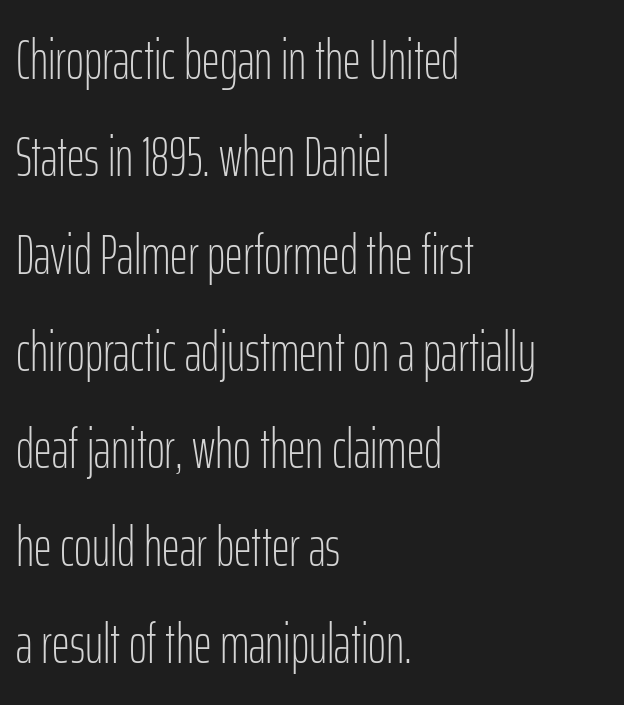
Q: Is the text bold? A: No.
Q: Is the text italic (slanted)? A: No, it is upright.
Q: Is the typeface a serif or a sans-serif typeface? A: Sans-serif.
Q: Is the text underlined? A: No.
Q: How is the paragraph aligned? A: Left-aligned.
Q: Is the spacing between letters normal or unusually wide? A: Normal.
Q: Width (condensed, normal, or wide)? A: Condensed.
Q: Stroke contrast? A: Low.
Q: x-height? A: Medium.
Q: Monospaced? A: No.
